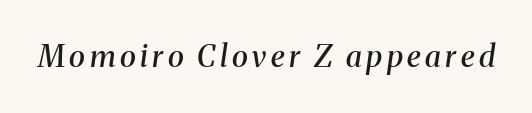
{"serif": "yes", "italic": "yes", "lean": "right", "slant_degrees": 8, "bold": "semi", "weight": "semibold", "width": "normal", "stroke_contrast": "medium", "x_height": "medium", "monospaced": "no", "underline": "no", "glyph_px": 30}
